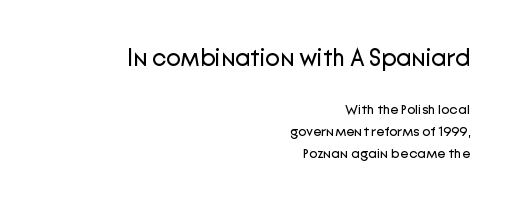
The image shows 24 px text type, upright; set right-aligned, normal line spacing (1.55x), normal letter spacing, not underlined; the first (top) block is 1.71x larger.
